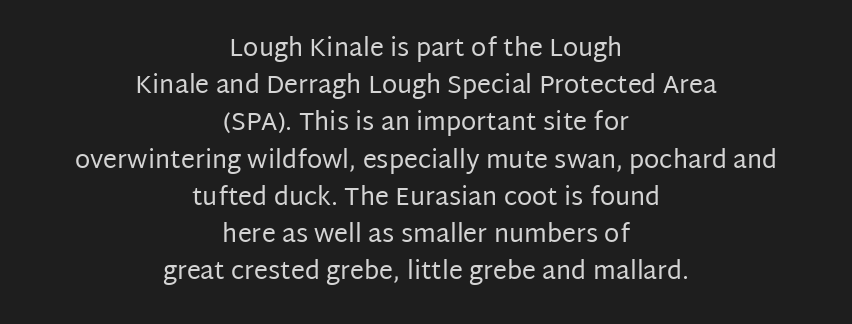
The passage shown stacks its lines at a standard gap. Posture: vertical. The line texture is even and compact thanks to regular tracking. No extra ink here — the face is not bold. The space beneath each line is pristine and unruled.
